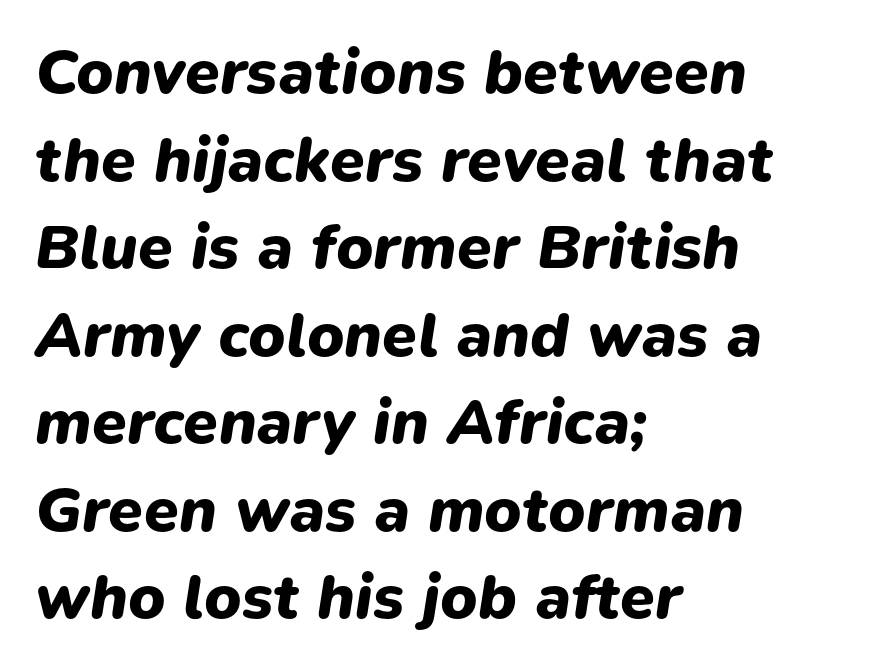
A bare baseline throughout the passage. Does the leading feel generous? No, just average. The rag falls on the right side of this text block. The glyphs have the mass of a bold cut. It's the slanting kind of type.
